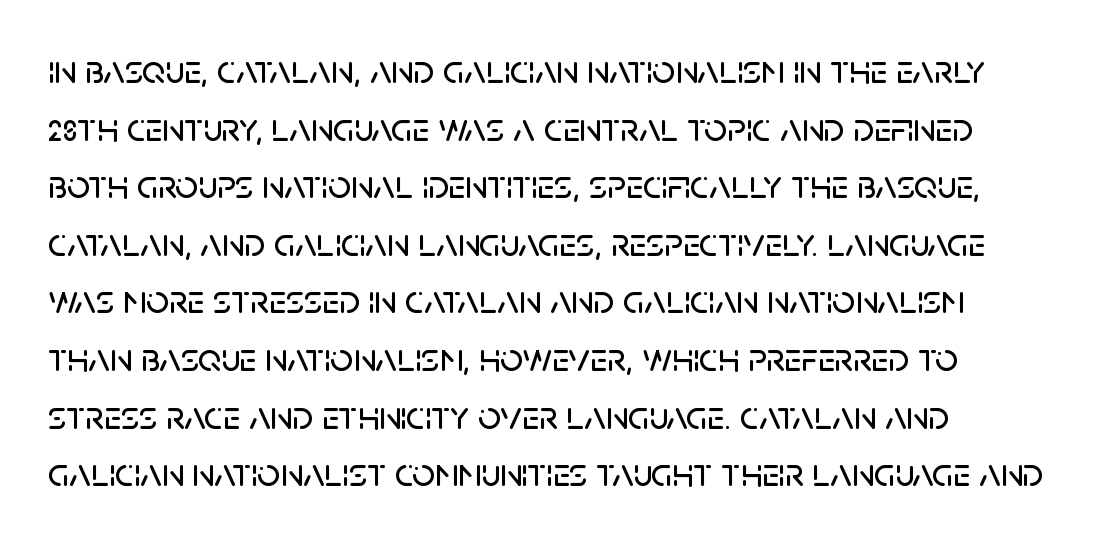
Q: Is the text italic (slanted)? A: No, it is upright.
Q: Is the typeface a serif or a sans-serif typeface? A: Sans-serif.
Q: Is the text underlined? A: No.
Q: How is the paragraph aligned? A: Left-aligned.
Q: Is the spacing between letters normal or unusually wide? A: Normal.
Q: Is the spacing between lines tight, normal or loose? A: Normal.
Q: Width (condensed, normal, or wide)? A: Normal.
Q: Stroke contrast? A: Low.
Q: x-height? A: Large.
Q: Monospaced? A: No.
